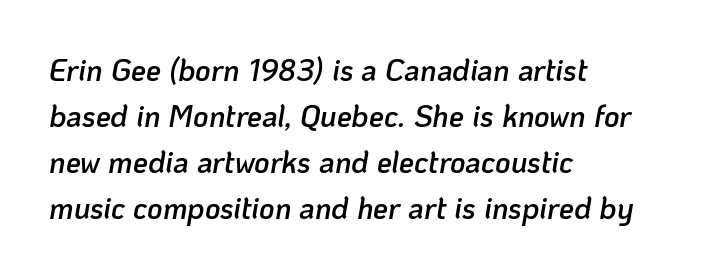
{"italic": "yes", "lean": "right", "slant_degrees": 10, "bold": "semi", "weight": "semibold", "width": "normal", "stroke_contrast": "low", "x_height": "medium", "monospaced": "no", "underline": "no", "align": "left", "line_spacing": "normal", "line_spacing_ratio": 1.53, "letter_spacing": "normal", "letter_spacing_em": 0.0, "glyph_px": 30}
